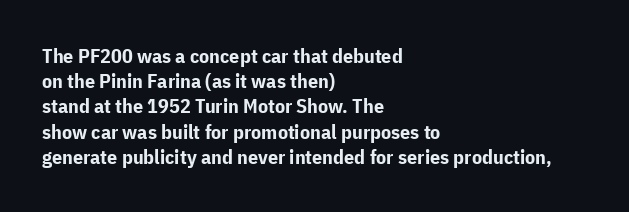
Q: Is the text bold? A: Yes.
Q: Is the text italic (slanted)? A: No, it is upright.
Q: Is the text underlined? A: No.
Q: How is the paragraph aligned? A: Left-aligned.
Q: Is the spacing between letters normal or unusually wide? A: Normal.
Q: Is the spacing between lines tight, normal or loose? A: Normal.
